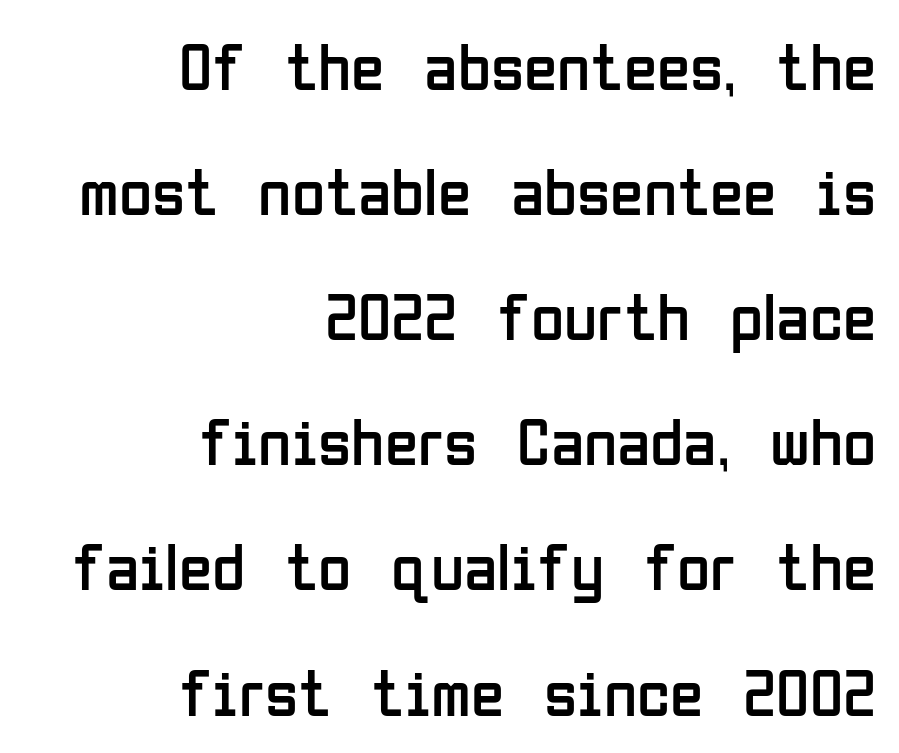
The image shows 68 px regular-weight, condensed sans-serif type, upright; set right-aligned, line spacing 1.84x, normal letter spacing, not underlined; low stroke contrast and a medium x-height.
